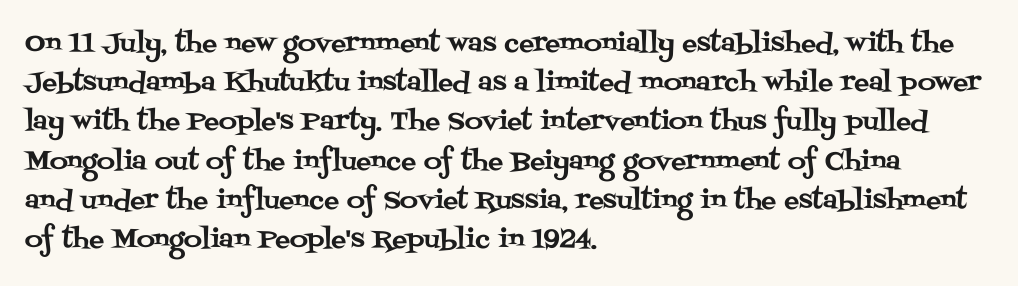
Q: Is the text italic (slanted)? A: No, it is upright.
Q: Is the text underlined? A: No.
Q: How is the paragraph aligned? A: Left-aligned.
Q: Is the spacing between letters normal or unusually wide? A: Normal.
Q: Is the spacing between lines tight, normal or loose? A: Normal.
